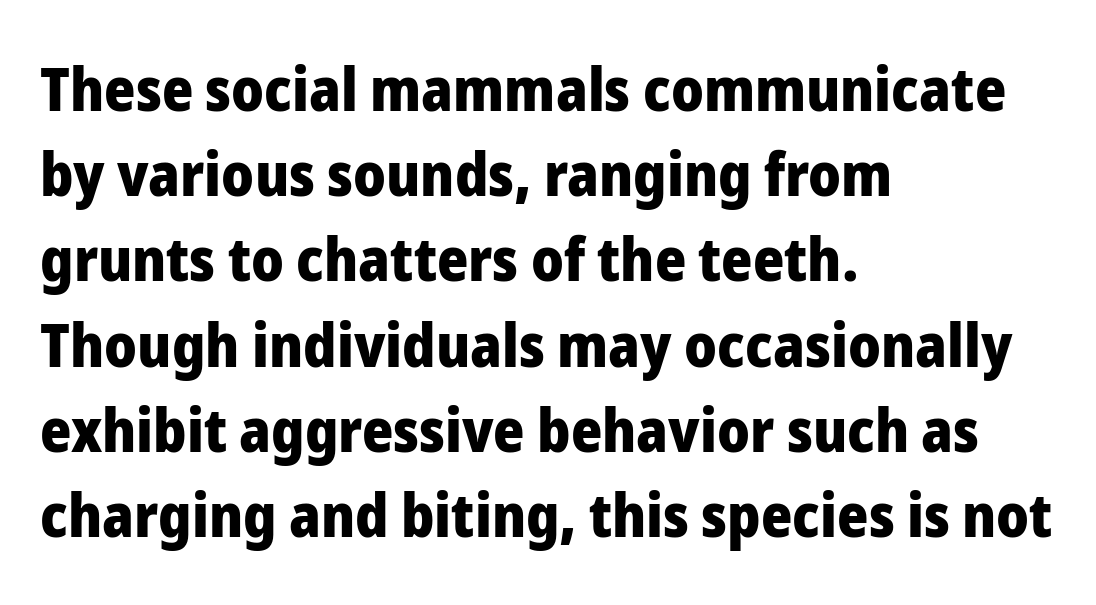
{"serif": "no", "italic": "no", "bold": "yes", "weight": "heavy", "width": "normal", "stroke_contrast": "low", "x_height": "medium", "monospaced": "no", "underline": "no", "align": "left", "line_spacing": "normal", "line_spacing_ratio": 1.42, "letter_spacing": "normal", "letter_spacing_em": 0.0, "glyph_px": 60}
